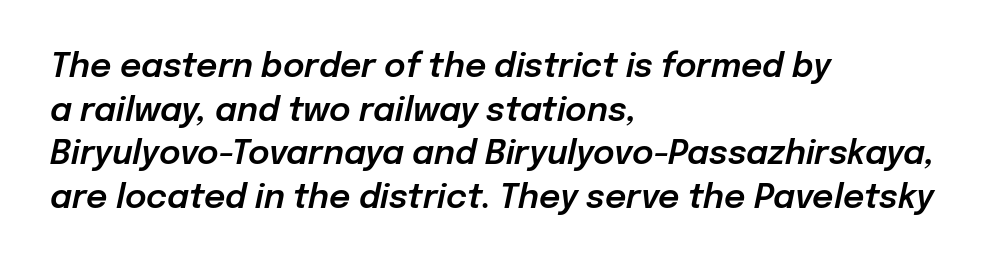
Q: Is the text italic (slanted)? A: Yes, it leans right by about 12 degrees.
Q: Is the text underlined? A: No.
Q: How is the paragraph aligned? A: Left-aligned.
Q: Is the spacing between letters normal or unusually wide? A: Normal.
Q: Is the spacing between lines tight, normal or loose? A: Normal.
Q: Width (condensed, normal, or wide)? A: Normal.
Q: Stroke contrast? A: Low.
Q: x-height? A: Medium.
Q: Monospaced? A: No.
